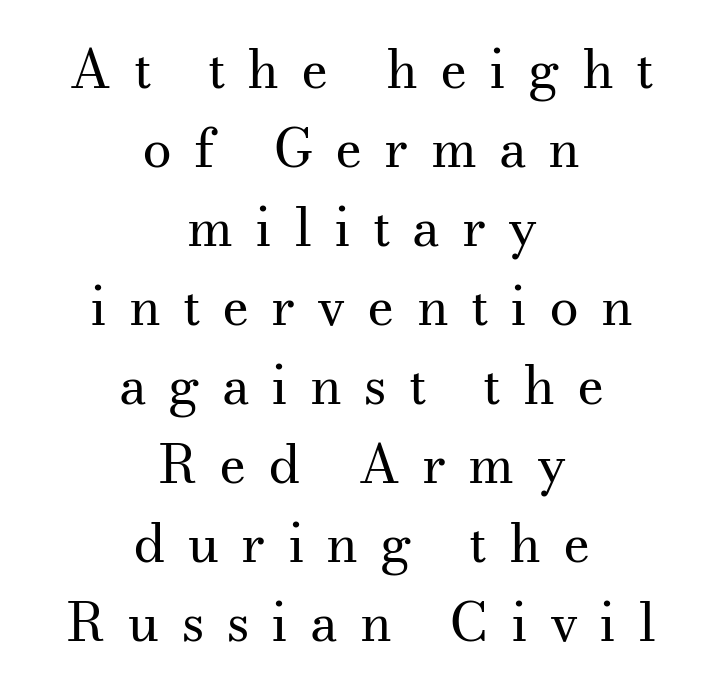
The image shows 53 px regular-weight serif type, upright; set centered, normal line spacing (1.49x), unusually wide letter spacing (+0.41 em), not underlined; medium stroke contrast and a small x-height.
